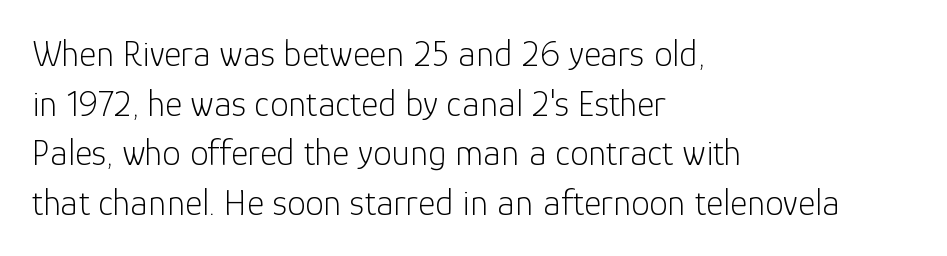
The image shows 37 px light sans-serif type, upright; set left-aligned, normal line spacing (1.34x), normal letter spacing, not underlined; low stroke contrast and a medium x-height.
